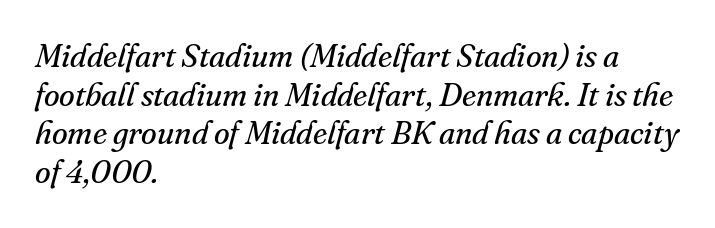
Each line starts at the same left margin while the right side varies. Check the space under the baseline: it is left empty. In terms of letterspacing, this is plain default setting. Do the characters align in a grid? No, the font is proportional. The rendering applies a slant to the glyphs. The passage shown is not bold in any degree.
